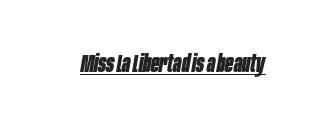
{"italic": "yes", "lean": "right", "slant_degrees": 10, "bold": "yes", "underline": "yes", "letter_spacing": "normal", "letter_spacing_em": 0.0, "glyph_px": 24}
